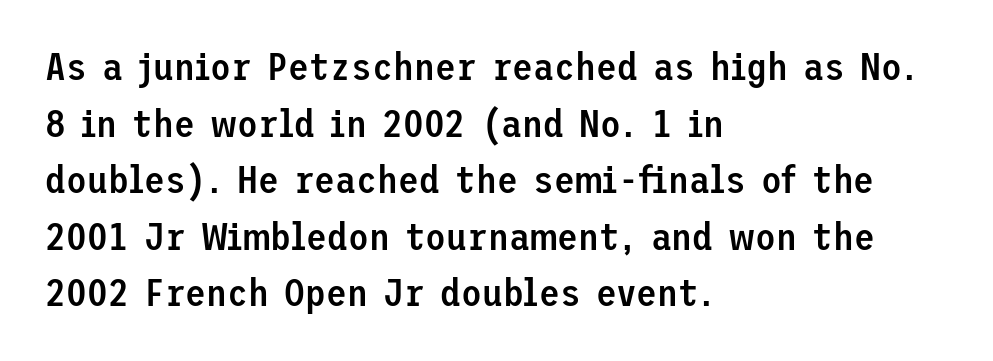
The image shows 38 px semibold sans-serif type, upright; set left-aligned, normal line spacing (1.49x), normal letter spacing, not underlined; low stroke contrast and a medium x-height.
